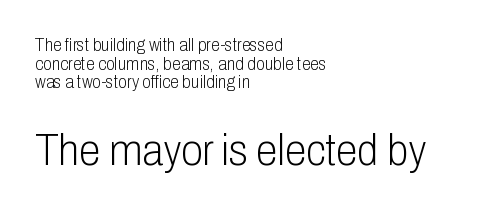
Q: Is the text bold? A: No.
Q: Is the text italic (slanted)? A: No, it is upright.
Q: Is the typeface a serif or a sans-serif typeface? A: Sans-serif.
Q: Is the text underlined? A: No.
Q: How is the paragraph aligned? A: Left-aligned.
Q: Is the spacing between letters normal or unusually wide? A: Normal.
Q: Is the spacing between lines tight, normal or loose? A: Tight.
Q: Which block of text is set in a larger size, the first (top) or the second (bottom)? A: The second (bottom) one.
Q: Width (condensed, normal, or wide)? A: Condensed.
Q: Stroke contrast? A: Low.
Q: x-height? A: Medium.
Q: Monospaced? A: No.
